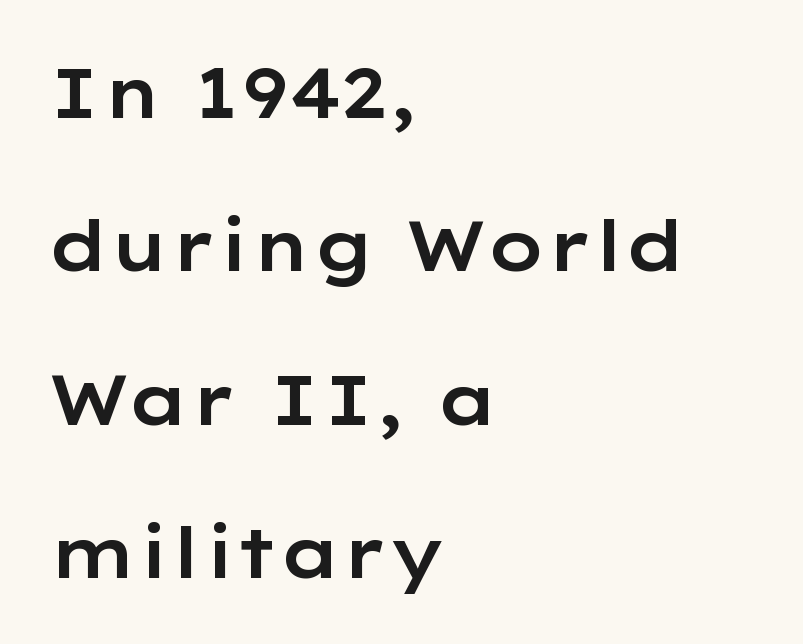
Q: Is the text italic (slanted)? A: No, it is upright.
Q: Is the typeface a serif or a sans-serif typeface? A: Sans-serif.
Q: Is the text underlined? A: No.
Q: How is the paragraph aligned? A: Left-aligned.
Q: Is the spacing between letters normal or unusually wide? A: Normal.
Q: Is the spacing between lines tight, normal or loose? A: Loose.
Q: Width (condensed, normal, or wide)? A: Wide.
Q: Stroke contrast? A: Low.
Q: x-height? A: Medium.
Q: Monospaced? A: No.
